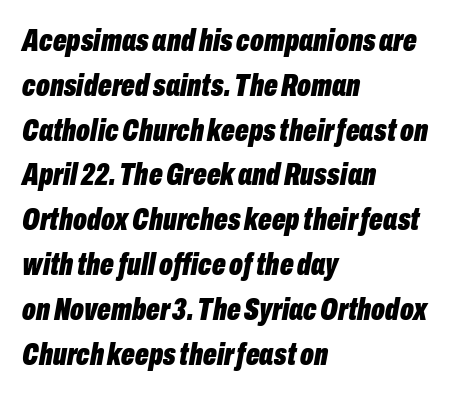
Q: Is the text bold? A: Yes.
Q: Is the text italic (slanted)? A: Yes, it leans right by about 10 degrees.
Q: Is the text underlined? A: No.
Q: How is the paragraph aligned? A: Left-aligned.
Q: Is the spacing between letters normal or unusually wide? A: Normal.
Q: Is the spacing between lines tight, normal or loose? A: Normal.
Q: Width (condensed, normal, or wide)? A: Condensed.
Q: Stroke contrast? A: Low.
Q: x-height? A: Medium.
Q: Monospaced? A: No.
